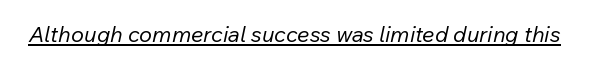
{"italic": "yes", "lean": "right", "slant_degrees": 12, "bold": "no", "underline": "yes", "letter_spacing": "normal", "letter_spacing_em": 0.0, "glyph_px": 22}
